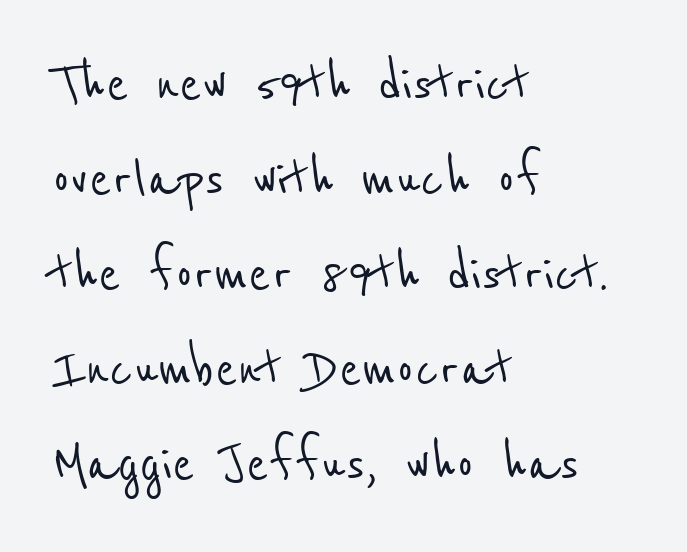
The image shows 66 px condensed sans-serif type; set left-aligned, normal line spacing (1.44x), normal letter spacing, not underlined; low stroke contrast and a medium x-height.
